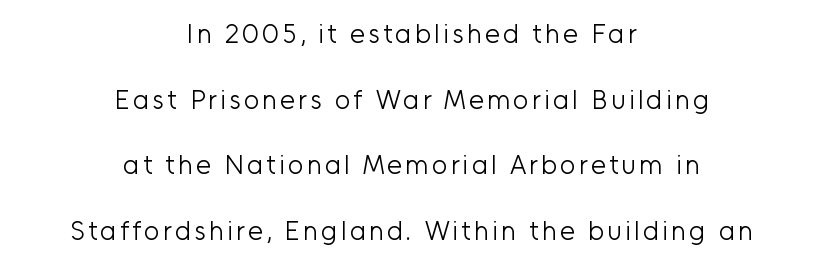
The image shows 27 px text type, upright; set centered, loose line spacing (2.43x), not underlined.
